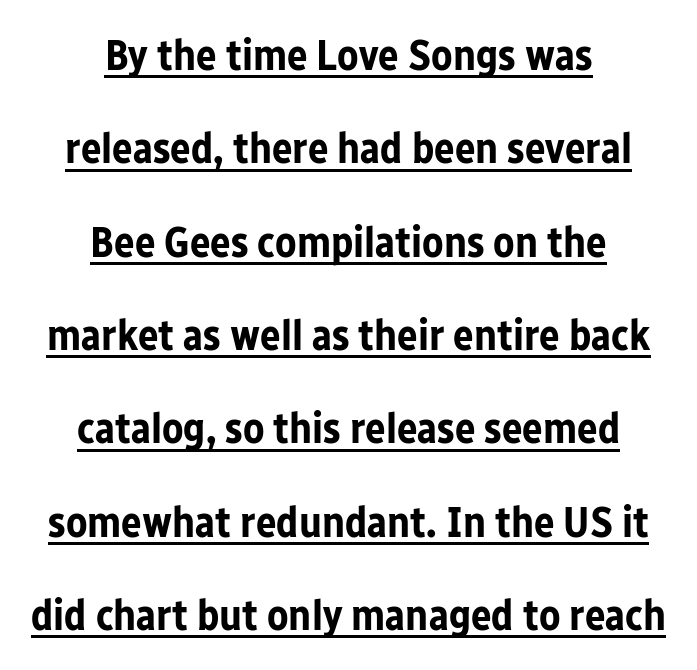
The image shows 43 px bold sans-serif type, upright; set centered, loose line spacing (2.17x), normal letter spacing, underlined; low stroke contrast and a medium x-height.
